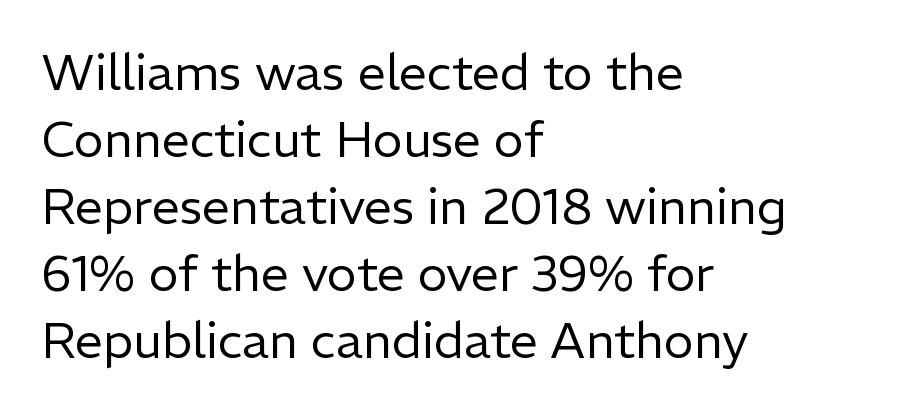
Q: Is the text bold? A: No.
Q: Is the text italic (slanted)? A: No, it is upright.
Q: Is the typeface a serif or a sans-serif typeface? A: Sans-serif.
Q: Is the text underlined? A: No.
Q: How is the paragraph aligned? A: Left-aligned.
Q: Is the spacing between letters normal or unusually wide? A: Normal.
Q: Is the spacing between lines tight, normal or loose? A: Normal.
Q: Width (condensed, normal, or wide)? A: Normal.
Q: Stroke contrast? A: Low.
Q: x-height? A: Medium.
Q: Monospaced? A: No.
